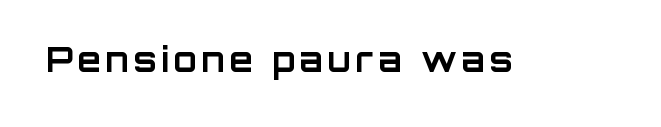
The image shows 34 px bold sans-serif type, upright; set not underlined; low stroke contrast and a large x-height.
